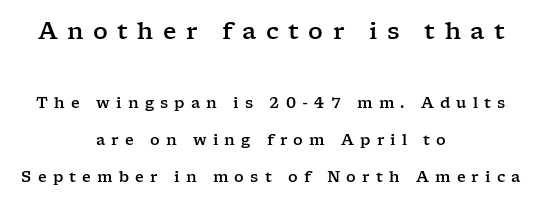
The image shows 23 px text type, upright; set centered, loose line spacing (2.46x), unusually wide letter spacing (+0.41 em), not underlined; the first (top) block is 1.53x larger.
